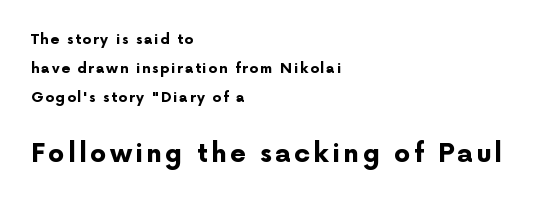
The image shows 26 px bold type, upright; set left-aligned, loose line spacing (2.06x), not underlined; the second (bottom) block is 1.86x larger.
